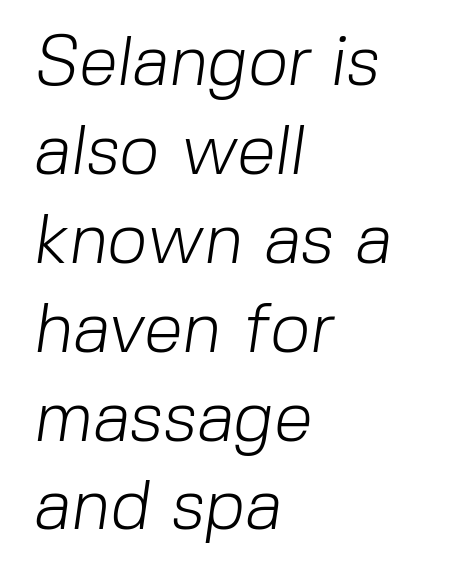
The image shows 70 px light sans-serif type; set left-aligned, normal line spacing (1.27x), normal letter spacing, not underlined; low stroke contrast and a medium x-height.
